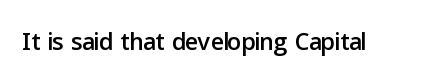
The words here are not underlined. Posture: upright roman. Each letter's strokes conclude bluntly, with no projecting serifs. Spacing between characters is what you'd get straight out of the box.
